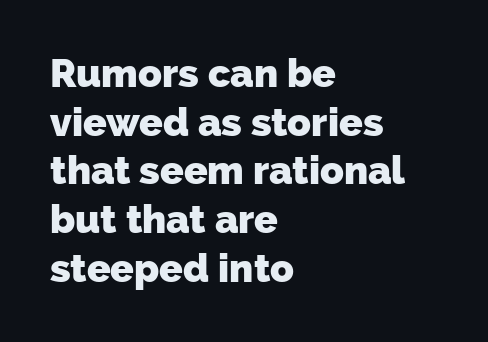
The rendering keeps characters at their native spacing. This is sans-serif lettering, the kind often seen on screens and signage. The paragraph shown leans on its left margin. A dark, heavy texture on the line: the type is bold.
